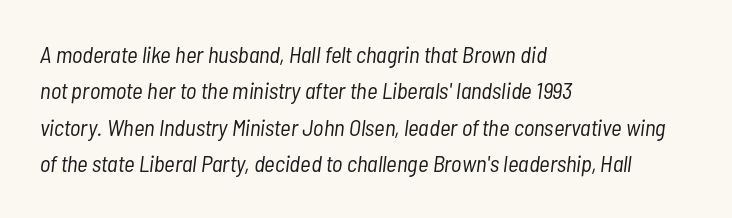
{"italic": "yes", "lean": "right", "slant_degrees": 7, "bold": "no", "underline": "no", "align": "left", "line_spacing": "normal", "line_spacing_ratio": 1.58, "letter_spacing": "normal", "letter_spacing_em": 0.0, "glyph_px": 23}
